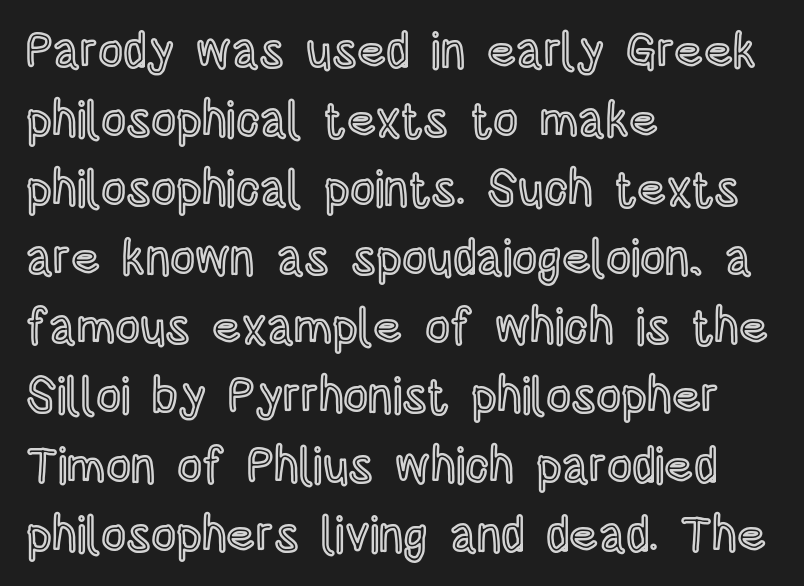
The image shows 49 px condensed type, upright; set left-aligned, normal line spacing (1.41x), normal letter spacing, not underlined; a large x-height.
